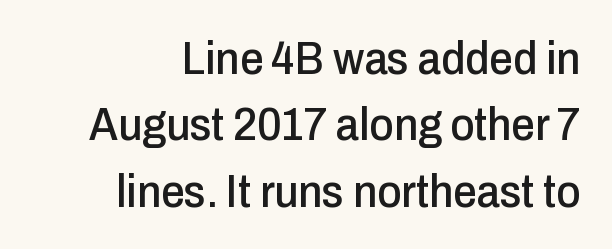
If you drew a line through each stem, it would be perfectly vertical. These lines sit exactly where default settings would place them. Short and long lines alike share a common ending point at right. This sample has the flowing, uneven cadence of proportional lettering.
